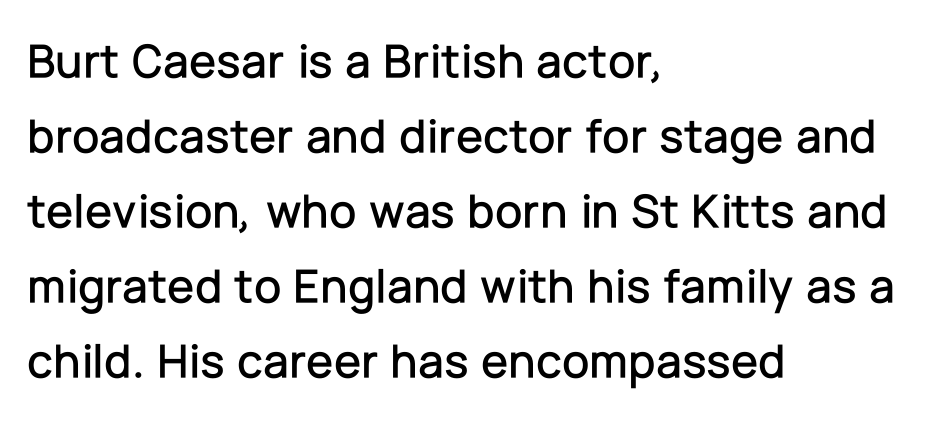
{"serif": "no", "italic": "no", "width": "normal", "stroke_contrast": "low", "x_height": "medium", "monospaced": "no", "underline": "no", "align": "left", "line_spacing": "normal", "line_spacing_ratio": 1.53, "letter_spacing": "normal", "letter_spacing_em": 0.0, "glyph_px": 49}
